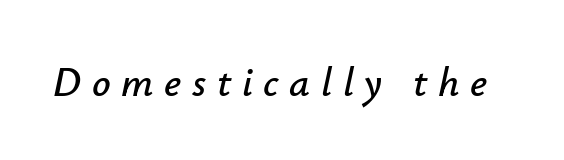
{"italic": "yes", "lean": "right", "slant_degrees": 12, "width": "normal", "stroke_contrast": "low", "x_height": "small", "monospaced": "no", "underline": "no", "letter_spacing": "wide", "letter_spacing_em": 0.26, "glyph_px": 41}
